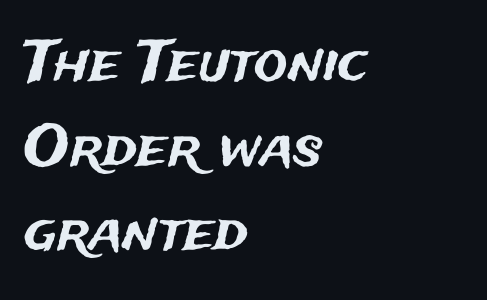
The image shows 56 px sans-serif type; set left-aligned, normal line spacing (1.51x), normal letter spacing, not underlined; medium stroke contrast and a medium x-height.
